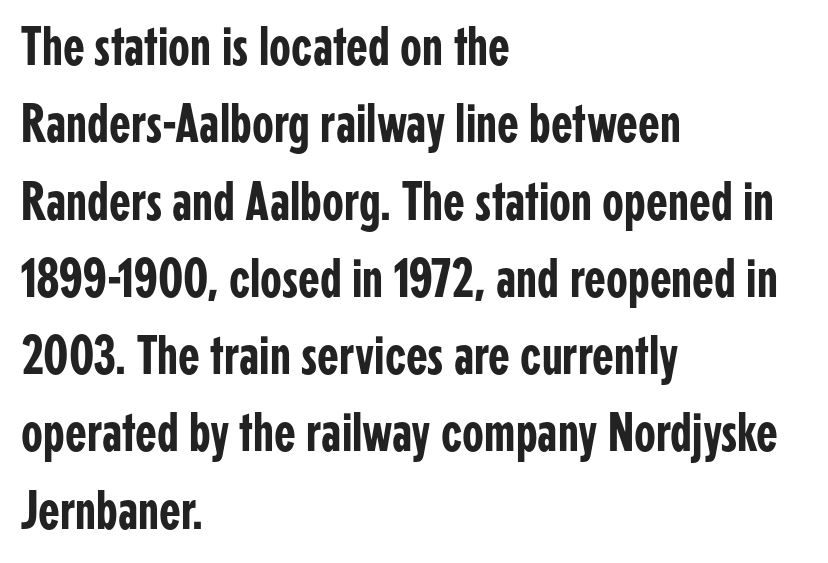
The image shows 56 px condensed sans-serif type, upright; set left-aligned, normal line spacing (1.38x), normal letter spacing, not underlined; low stroke contrast and a medium x-height.
